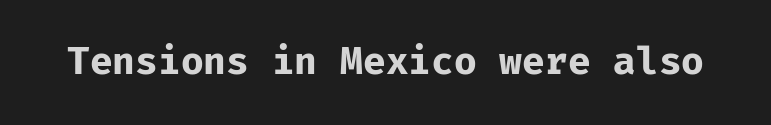
Underline: absent. What stands out about the letter spacing? Nothing — it is the standard amount. Classification — sans serif. Pretty heavy lettering here — definitely bold.
